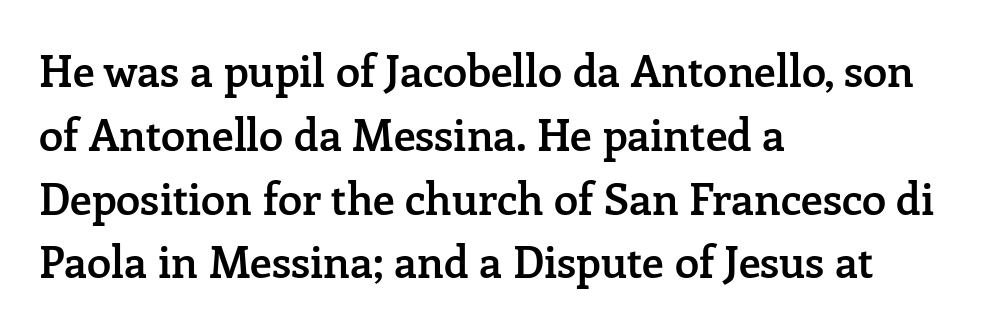
Summary of vertical rhythm: regular, with standard interline spacing. The sample has been set in demibold, a notch under bold. The lettering stays uniformly vertical, giving the passage a roman look. Check where the strokes stop: tiny serifs finish them off. The passage shown is typed in a proportional face where columns would drift.
